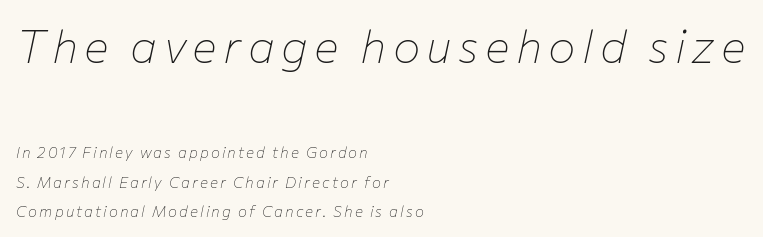
Q: Is the text bold? A: No.
Q: Is the text italic (slanted)? A: Yes, it leans right by about 12 degrees.
Q: Is the text underlined? A: No.
Q: How is the paragraph aligned? A: Left-aligned.
Q: Is the spacing between lines tight, normal or loose? A: Loose.
Q: Which block of text is set in a larger size, the first (top) or the second (bottom)? A: The first (top) one.
Q: Width (condensed, normal, or wide)? A: Normal.
Q: Stroke contrast? A: Low.
Q: x-height? A: Medium.
Q: Monospaced? A: No.
